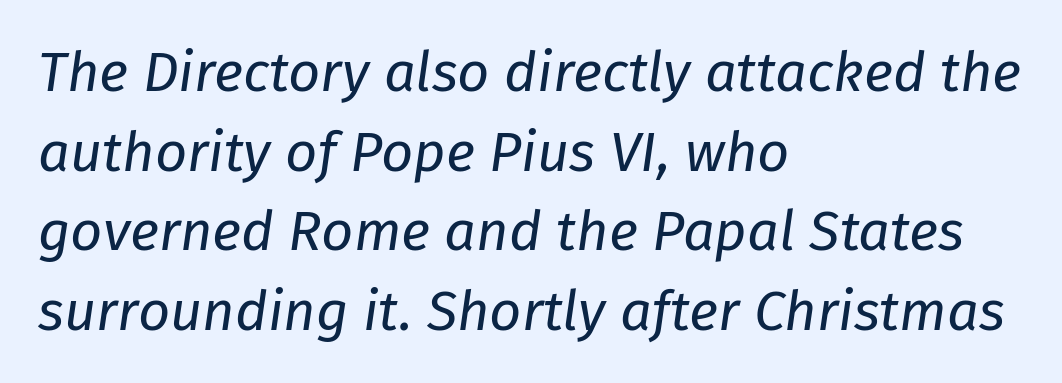
A bare baseline throughout the passage. Horizontally, the lines are justified to the leading edge only. Varying glyph widths throughout — classic text-font behaviour. Tracking here is standard; glyphs follow each other at the usual distance. The font is comparable to plain body text, perhaps lighter. The lettering tilts uniformly, giving the passage an italic look.
